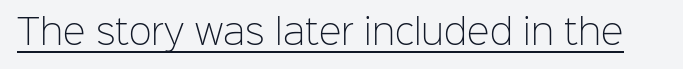
Q: Is the text bold? A: No.
Q: Is the text italic (slanted)? A: No, it is upright.
Q: Is the typeface a serif or a sans-serif typeface? A: Sans-serif.
Q: Is the text underlined? A: Yes.
Q: Is the spacing between letters normal or unusually wide? A: Normal.
Q: Width (condensed, normal, or wide)? A: Normal.
Q: Stroke contrast? A: Low.
Q: x-height? A: Medium.
Q: Monospaced? A: No.
